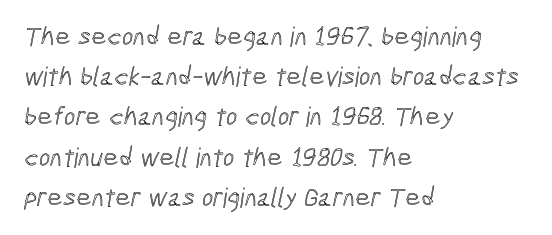
One glance says typical: line gaps are just what's usual. You could call the tracking neutral — neither tight nor loose. This rendering uses left alignment, leaving the right contour irregular. Quick note: underline off.
